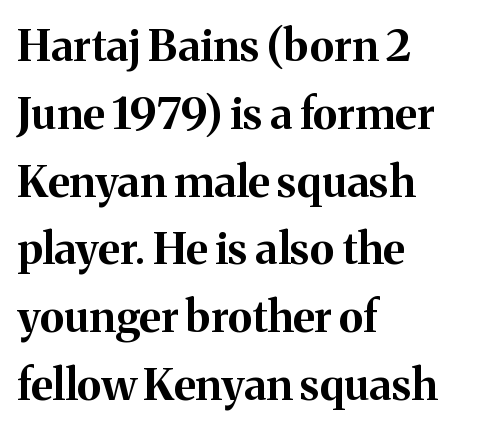
{"serif": "yes", "italic": "no", "bold": "yes", "weight": "bold", "width": "normal", "stroke_contrast": "medium", "x_height": "medium", "monospaced": "no", "underline": "no", "align": "left", "line_spacing": "normal", "line_spacing_ratio": 1.54, "letter_spacing": "normal", "letter_spacing_em": 0.0, "glyph_px": 44}
